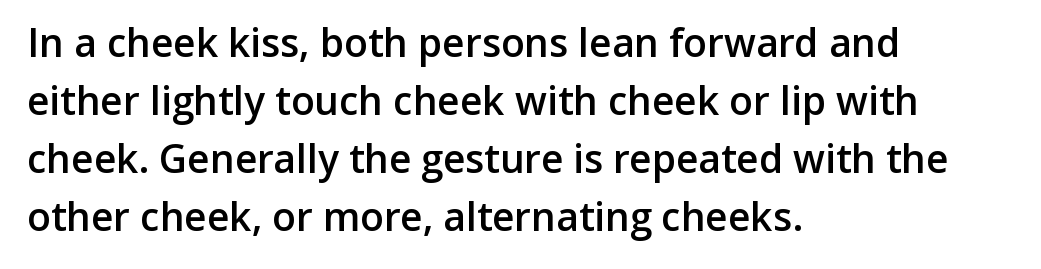
The image shows 39 px semibold sans-serif type, upright; set left-aligned, normal line spacing (1.49x), normal letter spacing, not underlined; low stroke contrast and a medium x-height.
